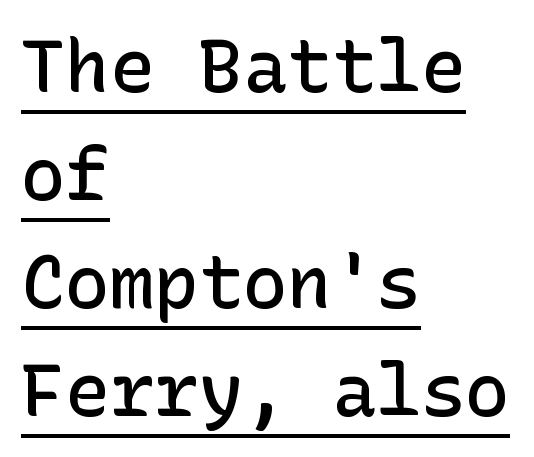
{"serif": "no", "italic": "no", "bold": "semi", "weight": "semibold", "width": "normal", "stroke_contrast": "low", "x_height": "medium", "underline": "yes", "align": "left", "line_spacing": "normal", "line_spacing_ratio": 1.46, "letter_spacing": "normal", "letter_spacing_em": 0.0, "glyph_px": 74}
